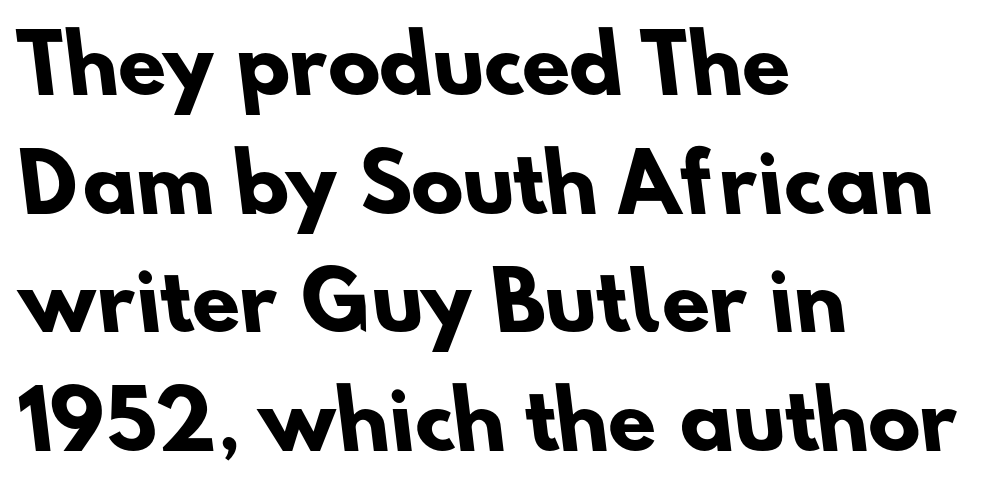
{"serif": "no", "bold": "yes", "weight": "heavy", "width": "normal", "stroke_contrast": "low", "x_height": "small", "monospaced": "no", "underline": "no", "align": "left", "line_spacing": "normal", "line_spacing_ratio": 1.52, "letter_spacing": "normal", "letter_spacing_em": 0.0, "glyph_px": 78}
